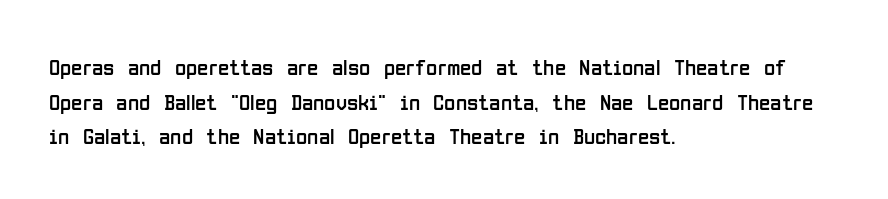
{"italic": "no", "bold": "no", "underline": "no", "align": "left", "line_spacing": "normal", "line_spacing_ratio": 1.51, "letter_spacing": "normal", "letter_spacing_em": 0.0, "glyph_px": 23}
